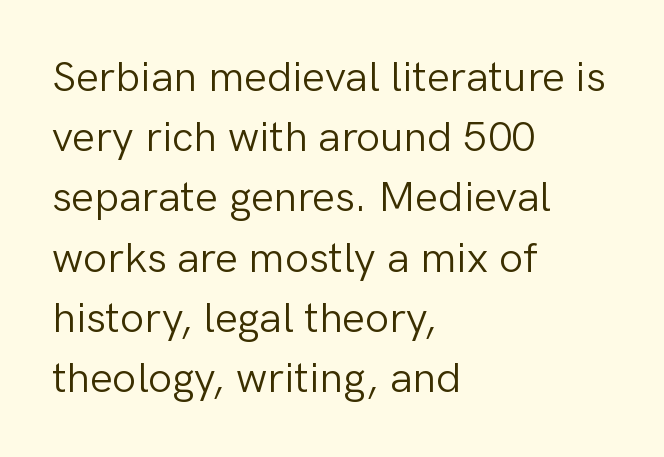
Q: Is the text bold? A: No.
Q: Is the text italic (slanted)? A: No, it is upright.
Q: Is the typeface a serif or a sans-serif typeface? A: Sans-serif.
Q: Is the text underlined? A: No.
Q: How is the paragraph aligned? A: Left-aligned.
Q: Is the spacing between letters normal or unusually wide? A: Normal.
Q: Is the spacing between lines tight, normal or loose? A: Normal.
Q: Width (condensed, normal, or wide)? A: Normal.
Q: Stroke contrast? A: Low.
Q: x-height? A: Medium.
Q: Monospaced? A: No.
